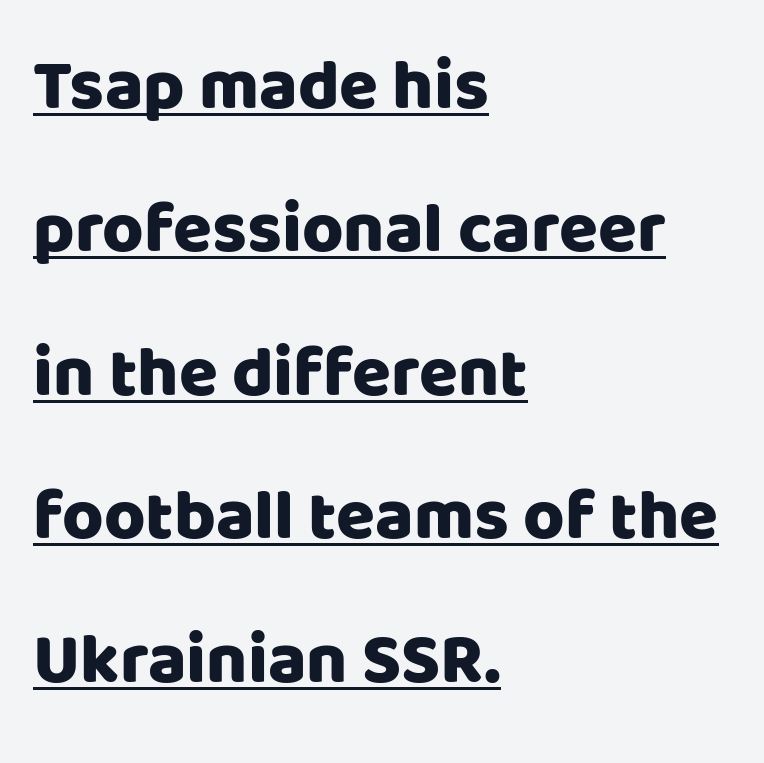
Q: Is the text italic (slanted)? A: No, it is upright.
Q: Is the typeface a serif or a sans-serif typeface? A: Sans-serif.
Q: Is the text underlined? A: Yes.
Q: How is the paragraph aligned? A: Left-aligned.
Q: Is the spacing between letters normal or unusually wide? A: Normal.
Q: Is the spacing between lines tight, normal or loose? A: Loose.
Q: Width (condensed, normal, or wide)? A: Normal.
Q: Stroke contrast? A: Low.
Q: x-height? A: Large.
Q: Monospaced? A: No.
